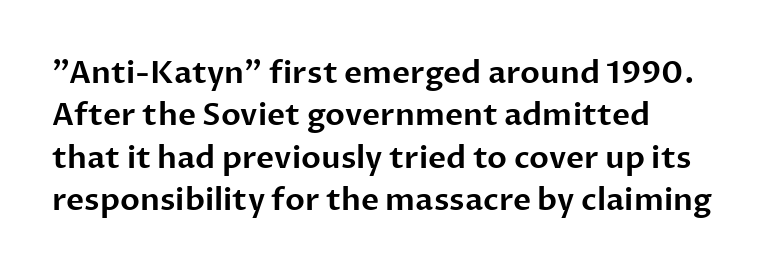
Q: Is the text italic (slanted)? A: No, it is upright.
Q: Is the typeface a serif or a sans-serif typeface? A: Sans-serif.
Q: Is the text underlined? A: No.
Q: How is the paragraph aligned? A: Left-aligned.
Q: Is the spacing between letters normal or unusually wide? A: Normal.
Q: Is the spacing between lines tight, normal or loose? A: Normal.
Q: Width (condensed, normal, or wide)? A: Normal.
Q: Stroke contrast? A: Low.
Q: x-height? A: Medium.
Q: Monospaced? A: No.
